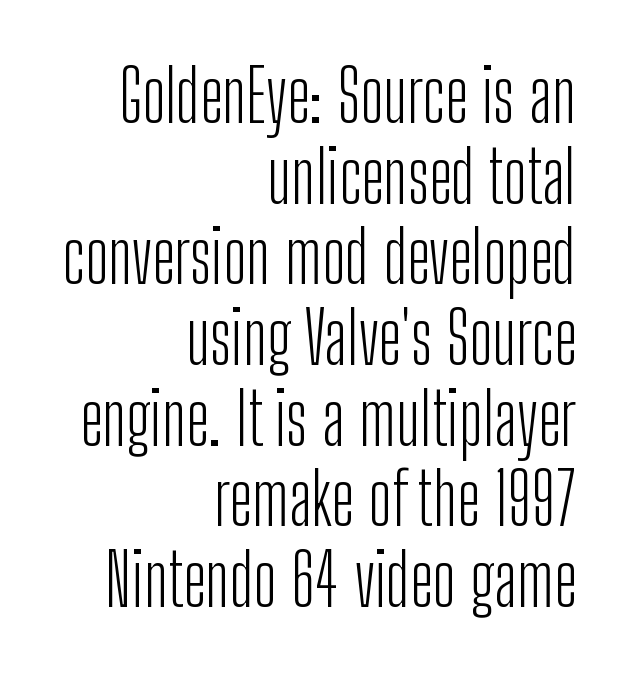
The image shows 72 px light, condensed sans-serif type, upright; set right-aligned, tight line spacing (1.12x), normal letter spacing, not underlined; low stroke contrast and a medium x-height.
